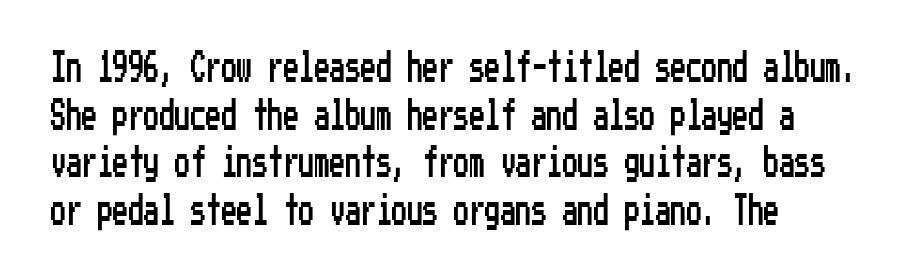
Q: Is the text italic (slanted)? A: No, it is upright.
Q: Is the typeface a serif or a sans-serif typeface? A: Sans-serif.
Q: Is the text underlined? A: No.
Q: How is the paragraph aligned? A: Left-aligned.
Q: Is the spacing between letters normal or unusually wide? A: Normal.
Q: Is the spacing between lines tight, normal or loose? A: Normal.
Q: Width (condensed, normal, or wide)? A: Condensed.
Q: Stroke contrast? A: Low.
Q: x-height? A: Medium.
